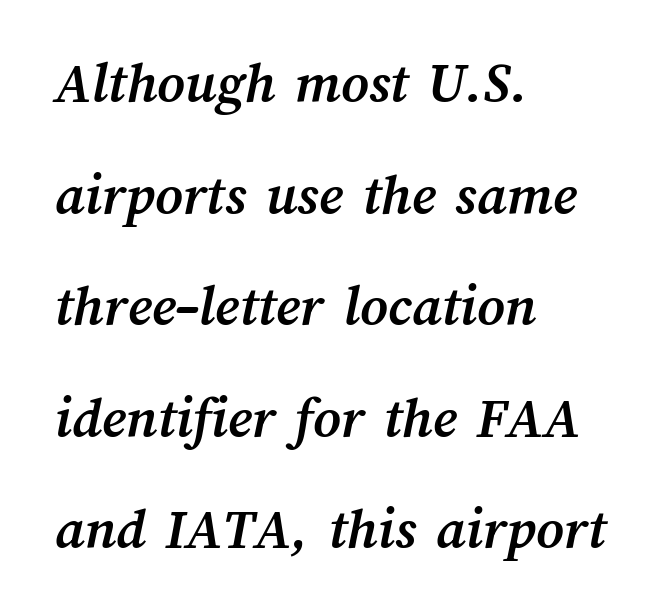
The image shows 59 px semibold type; set left-aligned, line spacing 1.89x, normal letter spacing, not underlined; medium stroke contrast and a medium x-height.
